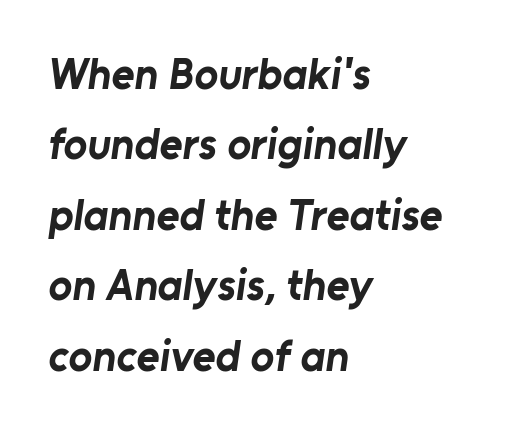
Every row of glyphs begins at an identical x-position on the left. What kind of face is this? One without serifs — a sans. No word sits above an underline. The rendering uses natural spacing where letterforms have individual widths. These lines carry a lot of weight — the face is fully bold. Honestly, the letter spacing is just normal — you wouldn't notice it.
